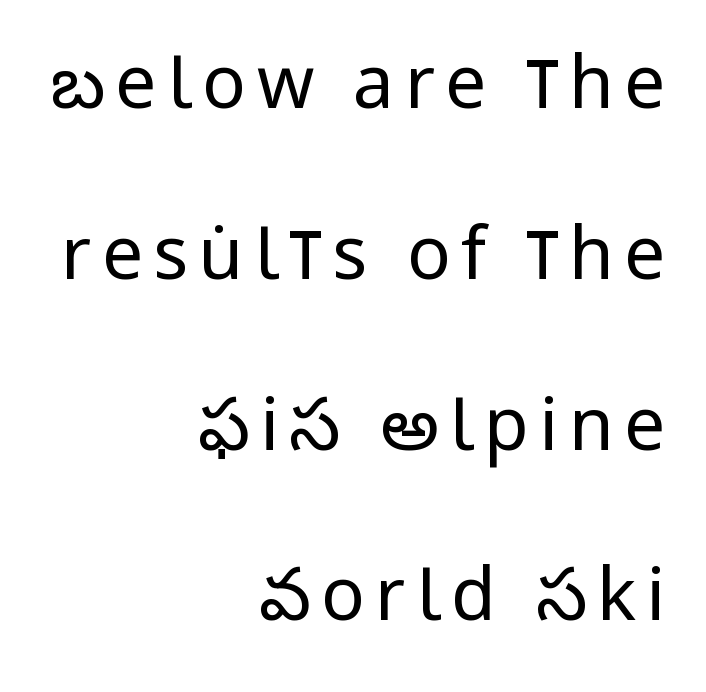
The image shows 73 px regular-weight, condensed sans-serif type, upright; set right-aligned, loose line spacing (2.34x), not underlined; low stroke contrast and a large x-height.
